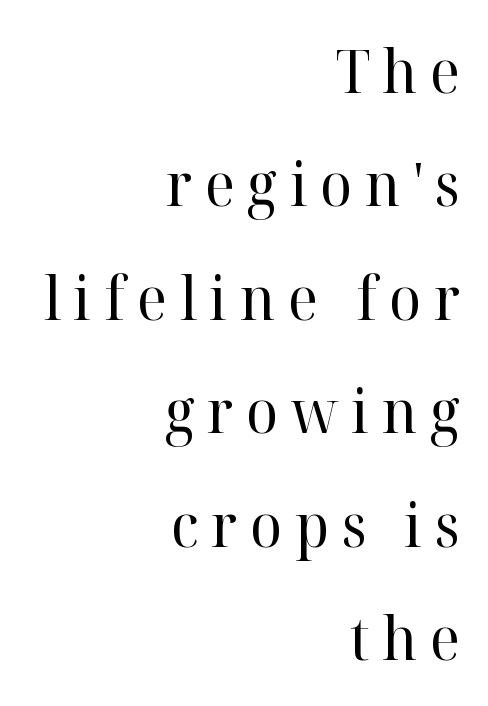
The image shows 60 px regular-weight serif type, upright; set right-aligned, line spacing 1.89x, unusually wide letter spacing (+0.21 em), not underlined; high stroke contrast and a medium x-height.
